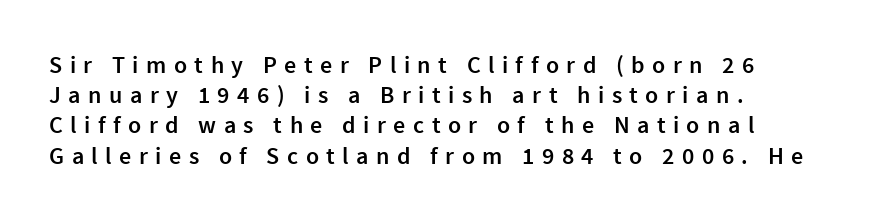
The image shows 24 px text type, upright; set left-aligned, normal line spacing (1.26x), unusually wide letter spacing (+0.31 em), not underlined.
